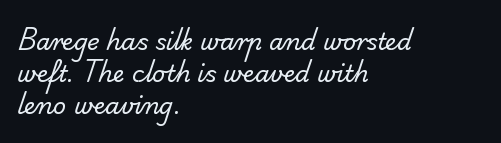
Q: Is the text bold? A: No.
Q: Is the text underlined? A: No.
Q: How is the paragraph aligned? A: Left-aligned.
Q: Is the spacing between letters normal or unusually wide? A: Normal.
Q: Is the spacing between lines tight, normal or loose? A: Normal.
